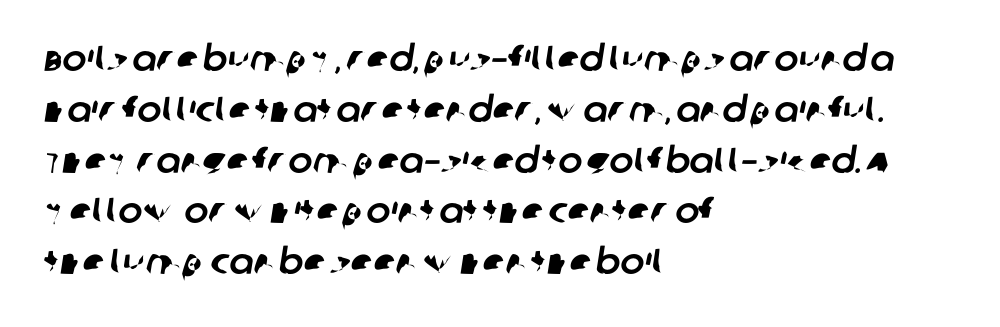
The image shows 36 px sans-serif type; set left-aligned, normal line spacing (1.41x), normal letter spacing, not underlined; low stroke contrast and a large x-height.
